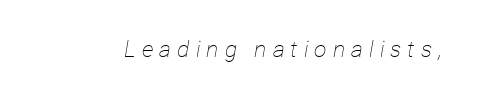
The lettering tilts uniformly, giving the passage an italic look. The glyphs are unaccompanied by any horizontal stroke below them. The face used here is rendered with a markedly widened letterfit. The strokes are not fattened; the text isn't bold.
